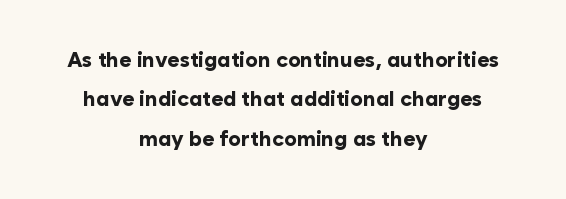
Q: Is the text bold? A: Yes.
Q: Is the text italic (slanted)? A: No, it is upright.
Q: Is the text underlined? A: No.
Q: How is the paragraph aligned? A: Centered.
Q: Is the spacing between letters normal or unusually wide? A: Normal.
